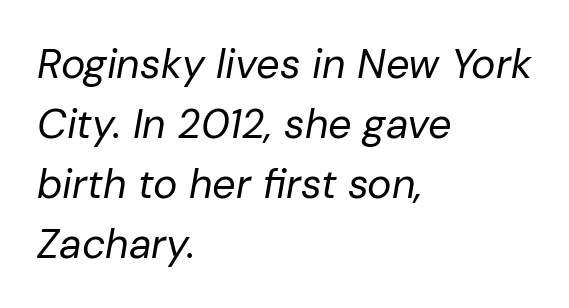
The image shows 41 px regular-weight type, italic (leaning right); set left-aligned, normal line spacing (1.46x), normal letter spacing, not underlined; low stroke contrast and a medium x-height.
